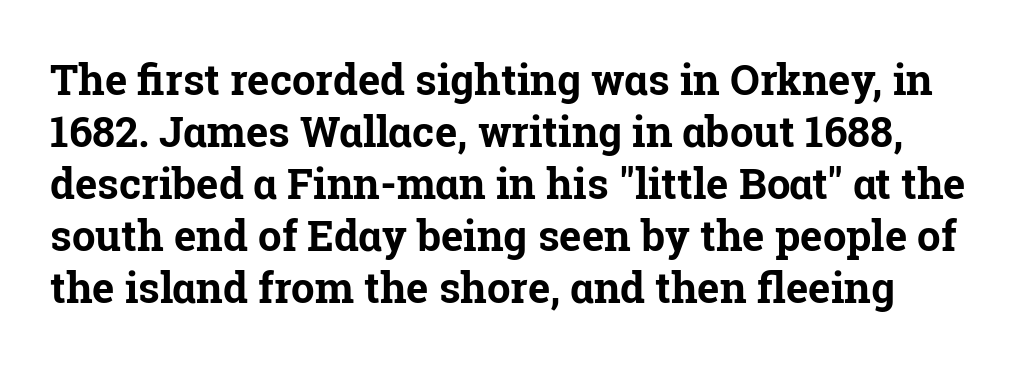
The image shows 42 px bold serif type, upright; set line spacing 1.24x, normal letter spacing, not underlined; low stroke contrast and a medium x-height.
